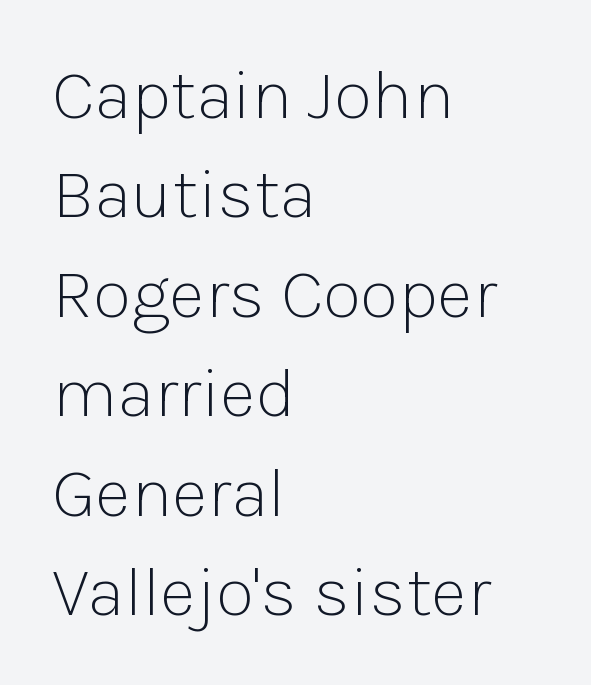
This block has exactly the height ordinary leading produces. Standard letterfit; no display-style spreading of the glyphs. The lines in this sample share a left origin and differ only in where they stop. This rendering features lettering with no underline. Counters stay open thanks to moderate or lighter strokes. Italic? Not at all — the glyphs are vertical.
